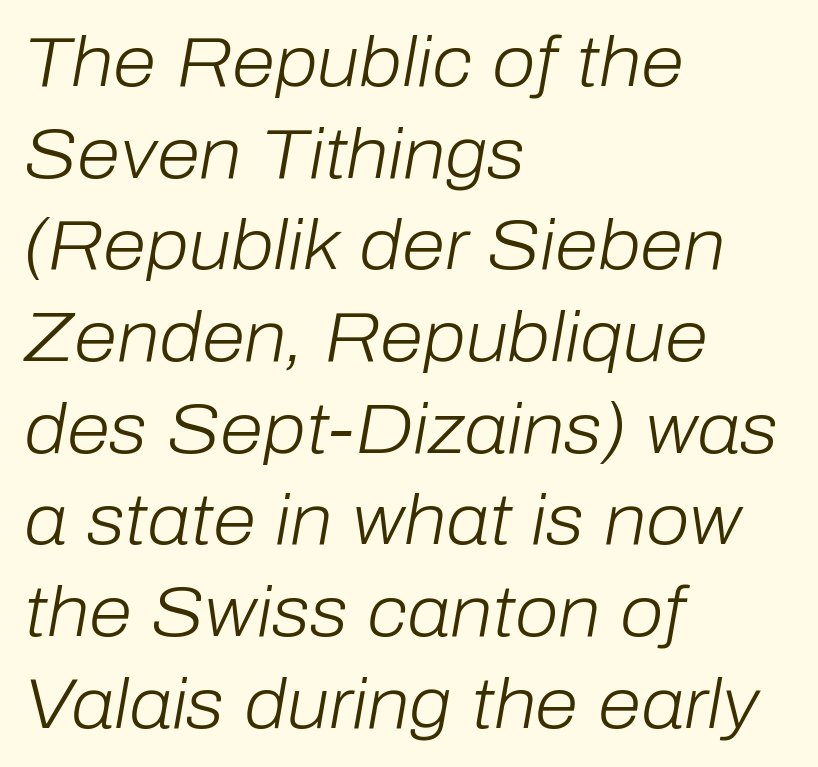
The strokes carry an ordinary text weight at most. Slant detected: the letters are inclined. Students, observe: this is what conventionally led text looks like. A bare baseline throughout the passage.
